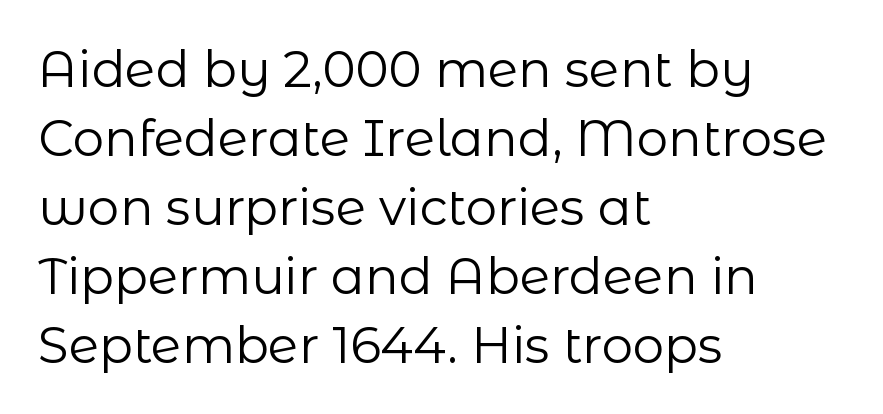
Here the glyphs are tracked normally, forming tight word shapes. These lines were composed using upright roman letters. The compositor pushed each line to the left boundary. A typesetter would call this proportional, since set widths differ per character. This is not heavy type; no bold has been used. The area under the type is left untouched.
